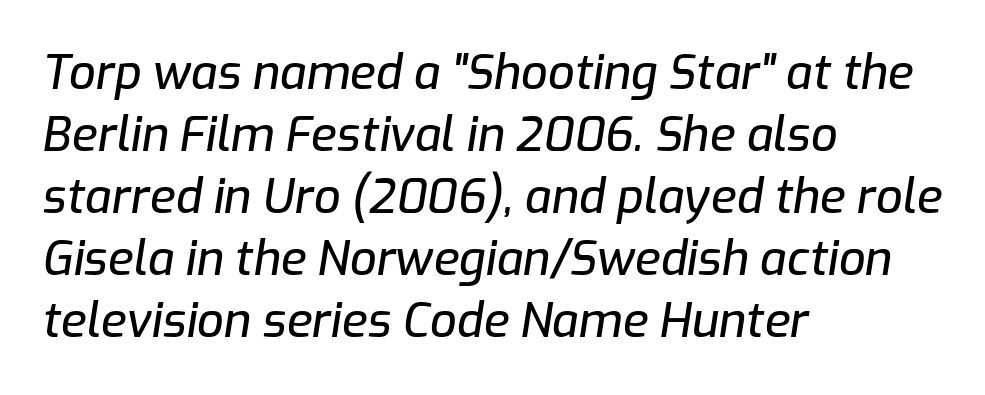
Nobody touched the tracking dial on this one. Regarding leading, the lines here are spaced in the standard way. Characters are canted at an angle relative to the baseline's perpendicular. Leftover space on each line is placed entirely after the last word. Letters rest on an invisible, unmarked baseline.
